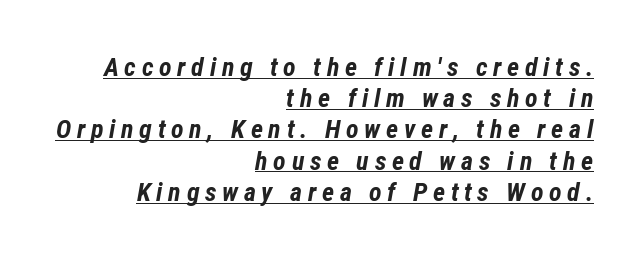
Q: Is the text bold? A: Yes.
Q: Is the text italic (slanted)? A: Yes, it leans right by about 12 degrees.
Q: Is the text underlined? A: Yes.
Q: How is the paragraph aligned? A: Right-aligned.
Q: Is the spacing between letters normal or unusually wide? A: Unusually wide.
